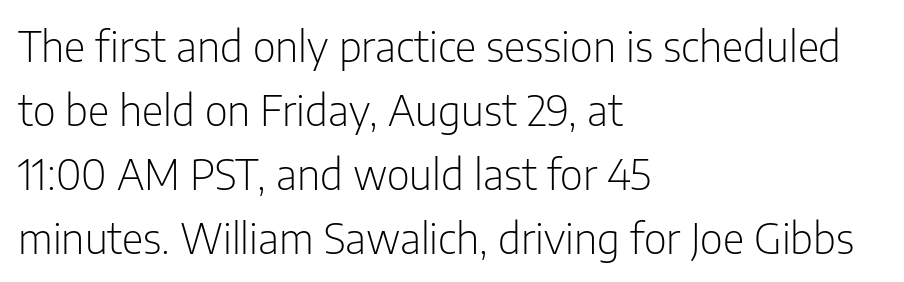
Q: Is the text bold? A: No.
Q: Is the text italic (slanted)? A: No, it is upright.
Q: Is the typeface a serif or a sans-serif typeface? A: Sans-serif.
Q: Is the text underlined? A: No.
Q: How is the paragraph aligned? A: Left-aligned.
Q: Is the spacing between letters normal or unusually wide? A: Normal.
Q: Is the spacing between lines tight, normal or loose? A: Normal.
Q: Width (condensed, normal, or wide)? A: Condensed.
Q: Stroke contrast? A: Low.
Q: x-height? A: Medium.
Q: Monospaced? A: No.
